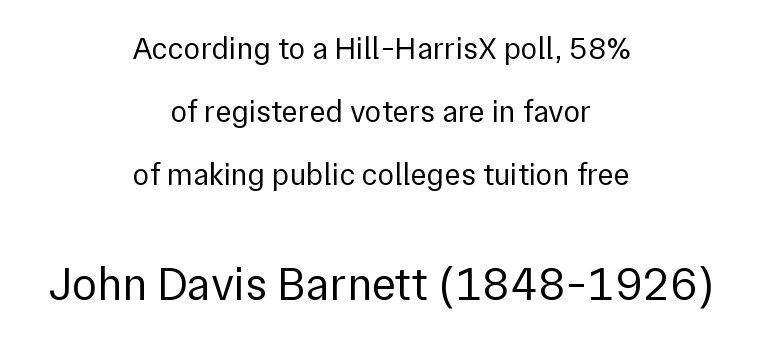
Nothing heavy about these letters — not bold at all. Character size in the trailing block exceeds that of the leading block. Vertical strokes here are truly vertical. The whitespace from short lines is split evenly between both sides. Anything drawn beneath the words? Only blank space.
